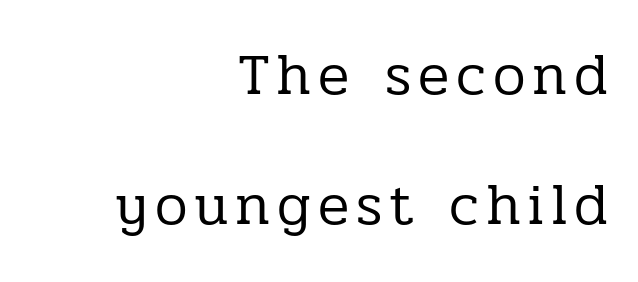
{"serif": "yes", "italic": "no", "bold": "no", "weight": "regular", "width": "normal", "stroke_contrast": "low", "x_height": "medium", "monospaced": "no", "underline": "no", "align": "right", "line_spacing": "loose", "line_spacing_ratio": 2.25, "glyph_px": 58}
